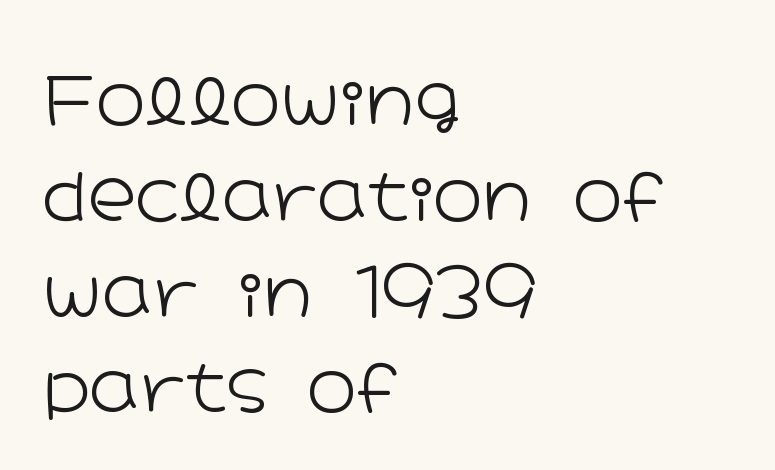
The image shows 67 px light, wide sans-serif type, upright; set left-aligned, normal line spacing (1.43x), normal letter spacing, not underlined; low stroke contrast and a medium x-height.
